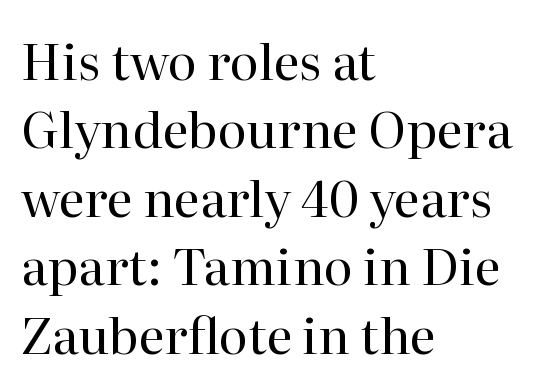
{"serif": "yes", "italic": "no", "bold": "no", "weight": "regular", "width": "normal", "stroke_contrast": "high", "x_height": "medium", "monospaced": "no", "underline": "no", "align": "left", "line_spacing": "normal", "line_spacing_ratio": 1.37, "letter_spacing": "normal", "letter_spacing_em": 0.0, "glyph_px": 50}
